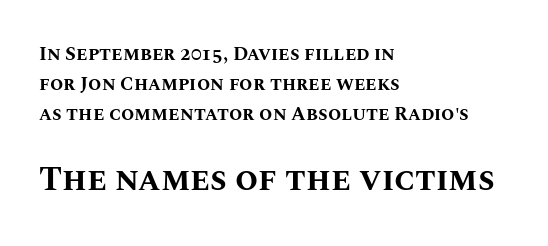
The image shows 33 px bold type, upright; set left-aligned, normal line spacing (1.58x), normal letter spacing, not underlined; the second (bottom) block is 1.74x larger; medium stroke contrast and a large x-height.
